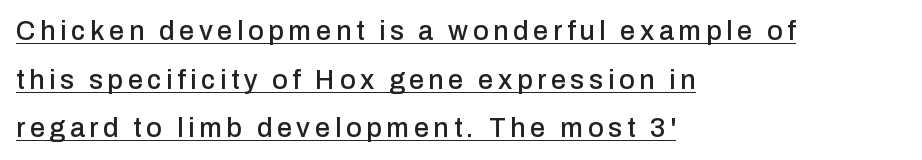
Q: Is the text italic (slanted)? A: No, it is upright.
Q: Is the text underlined? A: Yes.
Q: How is the paragraph aligned? A: Left-aligned.
